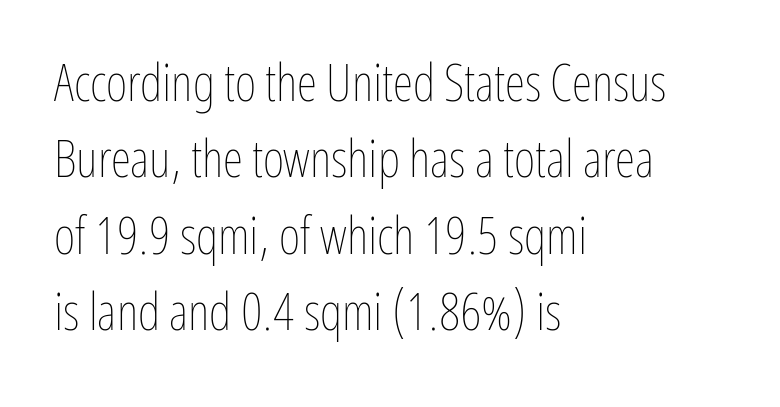
Q: Is the text bold? A: No.
Q: Is the text italic (slanted)? A: No, it is upright.
Q: Is the text underlined? A: No.
Q: How is the paragraph aligned? A: Left-aligned.
Q: Is the spacing between letters normal or unusually wide? A: Normal.
Q: Is the spacing between lines tight, normal or loose? A: Normal.
Q: Width (condensed, normal, or wide)? A: Condensed.
Q: Stroke contrast? A: Low.
Q: x-height? A: Medium.
Q: Monospaced? A: No.
